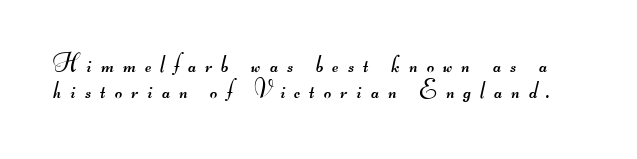
{"bold": "no", "underline": "no", "line_spacing": "tight", "line_spacing_ratio": 1.05, "letter_spacing": "wide", "letter_spacing_em": 0.37, "glyph_px": 25}
